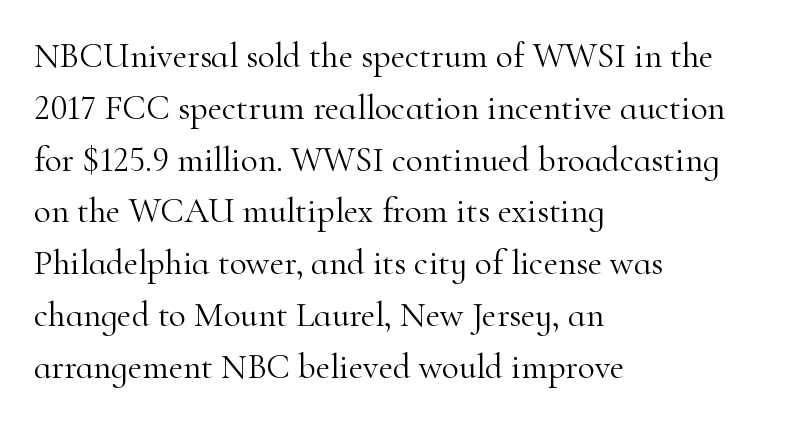
A roman cut, with each character standing at attention. Caption: face not bold, strokes unweighted. The baseline area is clear. Words appear dense and cohesive because spacing is normal.
